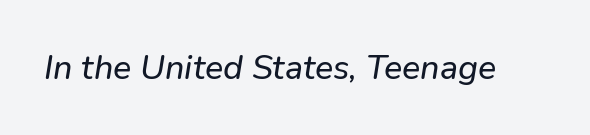
{"serif": "no", "width": "normal", "stroke_contrast": "low", "x_height": "medium", "monospaced": "no", "underline": "no", "letter_spacing": "normal", "letter_spacing_em": 0.0, "glyph_px": 34}
